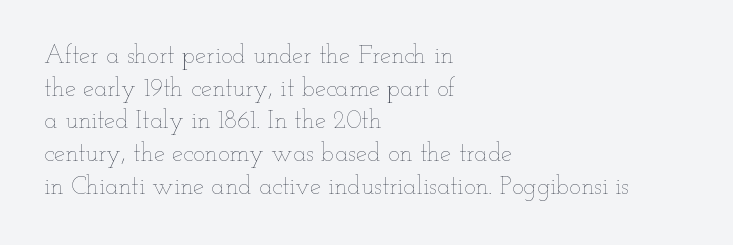
{"italic": "no", "bold": "no", "underline": "no", "align": "left", "line_spacing": "normal", "line_spacing_ratio": 1.31, "letter_spacing": "normal", "letter_spacing_em": 0.0, "glyph_px": 25}
